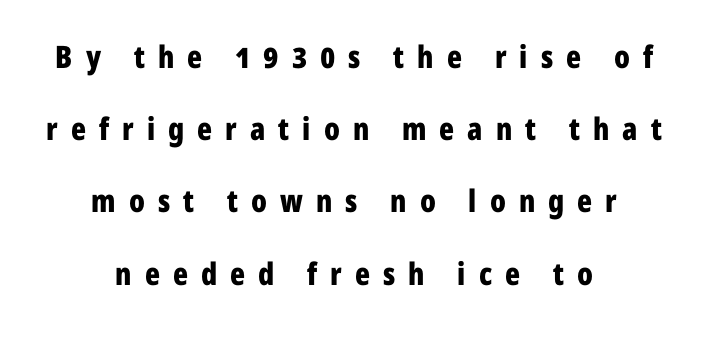
{"serif": "no", "italic": "no", "bold": "yes", "weight": "bold", "width": "condensed", "stroke_contrast": "low", "x_height": "medium", "monospaced": "no", "underline": "no", "align": "center", "line_spacing": "loose", "line_spacing_ratio": 2.33, "letter_spacing": "wide", "letter_spacing_em": 0.42, "glyph_px": 31}
